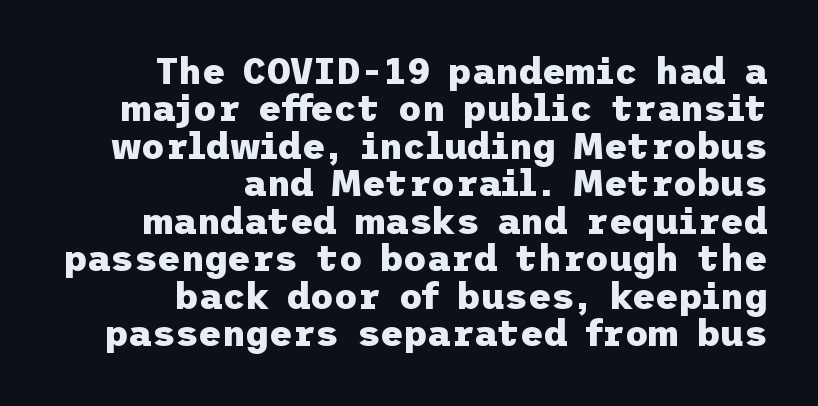
Ascenders rise straight up at ninety degrees. Descenders hang freely into open space. Compared with a flush-left layout, this one pins lines to the opposite, right side. The strokes are fattened all the way to bold.
